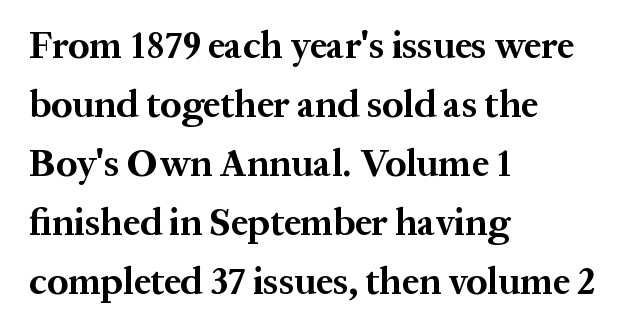
{"serif": "yes", "italic": "no", "bold": "yes", "weight": "bold", "width": "normal", "stroke_contrast": "medium", "x_height": "medium", "monospaced": "no", "underline": "no", "align": "left", "line_spacing": "normal", "line_spacing_ratio": 1.55, "letter_spacing": "normal", "letter_spacing_em": 0.0, "glyph_px": 38}
